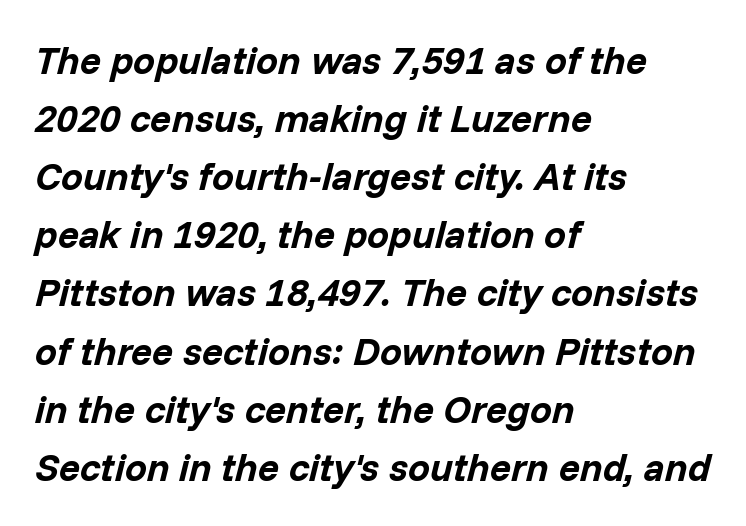
The image shows 39 px bold type, italic (leaning right); set left-aligned, normal line spacing (1.49x), normal letter spacing, not underlined; low stroke contrast and a medium x-height.
